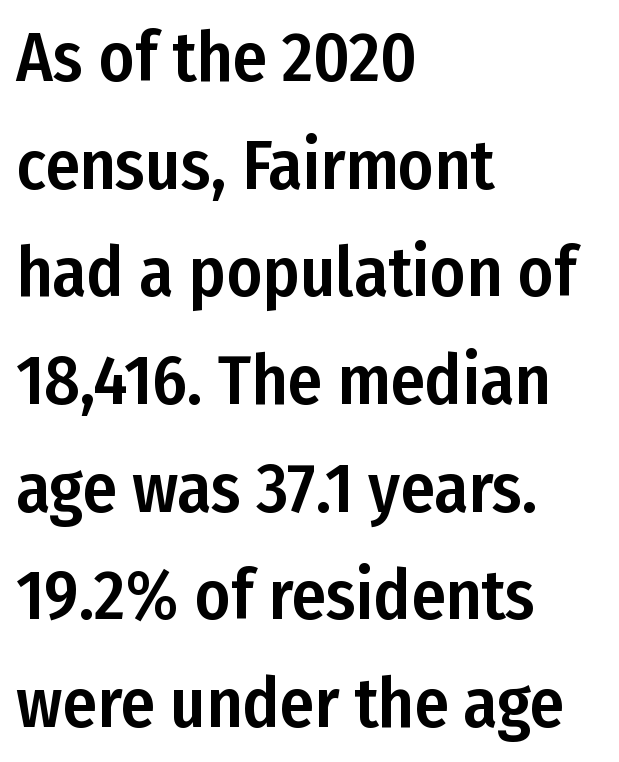
Q: Is the text italic (slanted)? A: No, it is upright.
Q: Is the typeface a serif or a sans-serif typeface? A: Sans-serif.
Q: Is the text underlined? A: No.
Q: How is the paragraph aligned? A: Left-aligned.
Q: Is the spacing between letters normal or unusually wide? A: Normal.
Q: Is the spacing between lines tight, normal or loose? A: Normal.
Q: Width (condensed, normal, or wide)? A: Condensed.
Q: Stroke contrast? A: Low.
Q: x-height? A: Medium.
Q: Monospaced? A: No.
